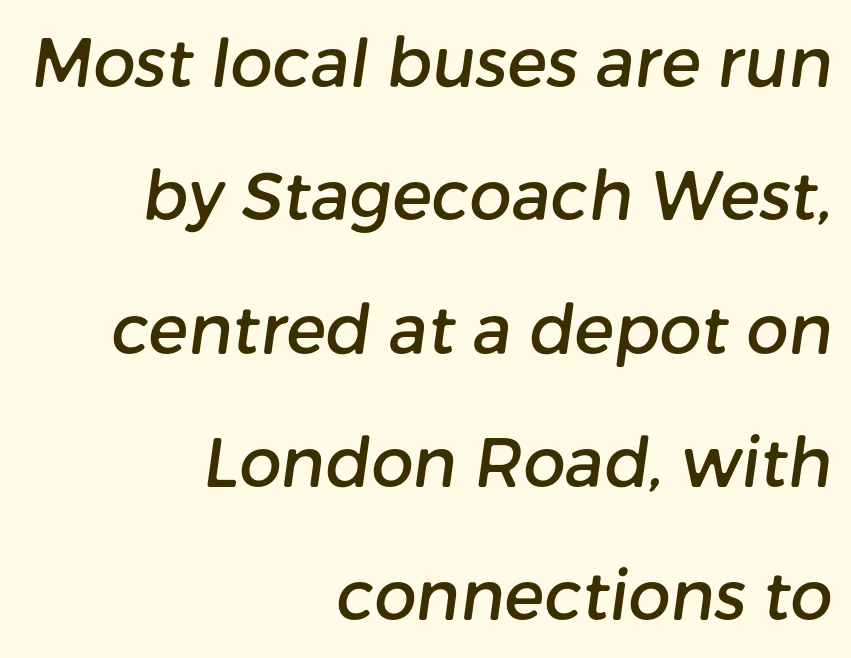
Q: Is the typeface a serif or a sans-serif typeface? A: Sans-serif.
Q: Is the text underlined? A: No.
Q: How is the paragraph aligned? A: Right-aligned.
Q: Is the spacing between letters normal or unusually wide? A: Normal.
Q: Is the spacing between lines tight, normal or loose? A: Loose.
Q: Width (condensed, normal, or wide)? A: Normal.
Q: Stroke contrast? A: Low.
Q: x-height? A: Medium.
Q: Monospaced? A: No.
